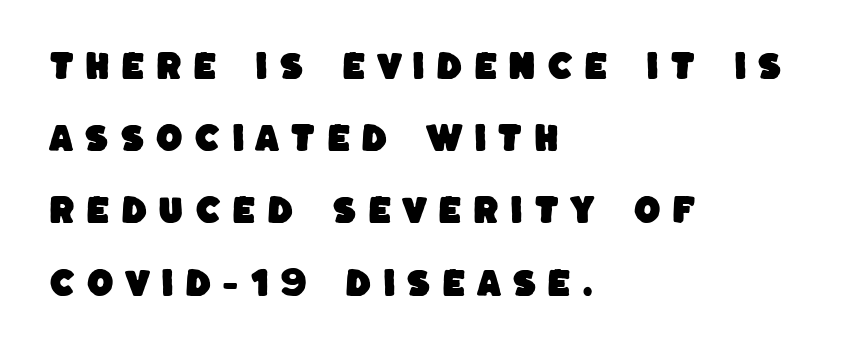
The image shows 31 px sans-serif type; set left-aligned, loose line spacing (2.33x), unusually wide letter spacing (+0.35 em), not underlined; low stroke contrast and a large x-height.
